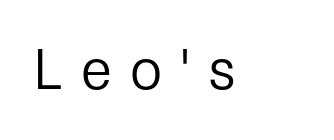
{"serif": "no", "italic": "no", "bold": "no", "weight": "regular", "width": "condensed", "stroke_contrast": "low", "x_height": "medium", "monospaced": "no", "underline": "no", "letter_spacing": "wide", "letter_spacing_em": 0.36, "glyph_px": 56}
